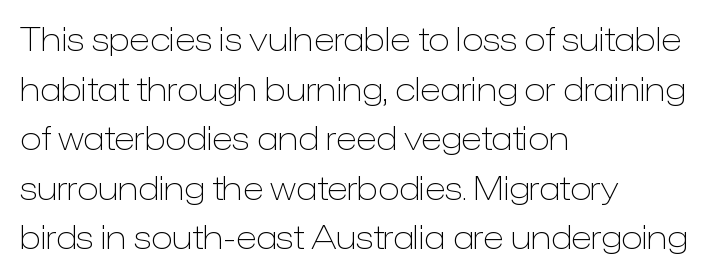
Does the type have serifs? No, each stem ends abruptly. Stroke thickness stays within the range of a standard reading face or lighter. Spacing verdict: proportional, widths tailored to each character. Rule under the text: the space is simply empty.
